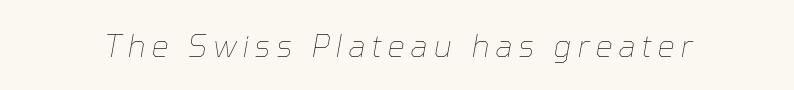
This sample has the flowing, uneven cadence of proportional lettering. Observe the lean: these are italic letterforms. Rule under the text: the space is simply empty. Weight: regular or lighter.
